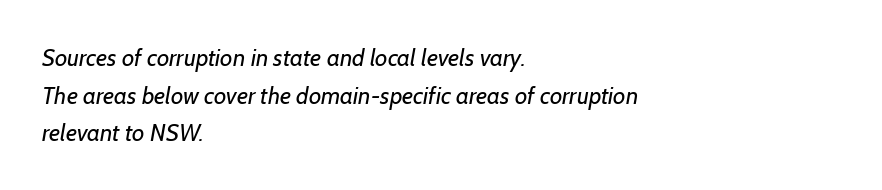
Q: Is the text bold? A: No.
Q: Is the text underlined? A: No.
Q: How is the paragraph aligned? A: Left-aligned.
Q: Is the spacing between letters normal or unusually wide? A: Normal.
Q: Is the spacing between lines tight, normal or loose? A: Normal.
